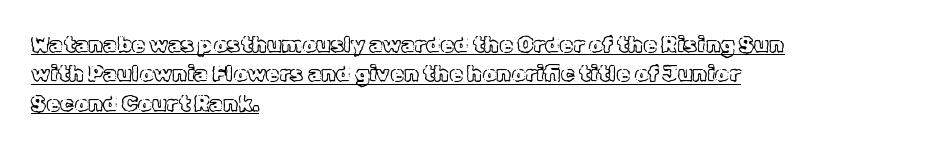
{"italic": "no", "underline": "yes", "align": "left", "line_spacing": "normal", "line_spacing_ratio": 1.34, "letter_spacing": "normal", "letter_spacing_em": 0.0, "glyph_px": 22}
